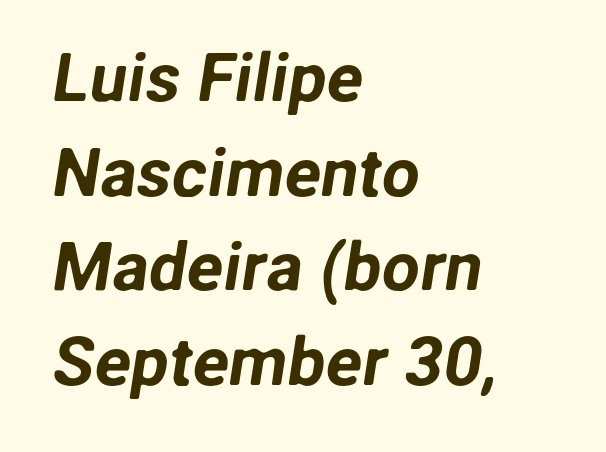
The image shows 68 px sans-serif type; set left-aligned, normal line spacing (1.39x), normal letter spacing, not underlined; low stroke contrast and a medium x-height.
